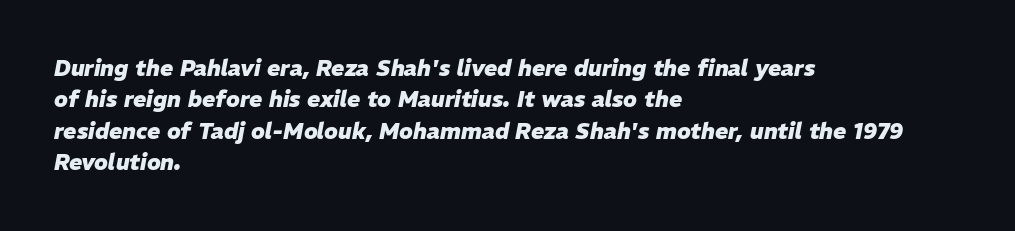
{"italic": "yes", "lean": "right", "slant_degrees": 11, "bold": "yes", "underline": "no", "align": "left", "line_spacing": "normal", "line_spacing_ratio": 1.43, "letter_spacing": "normal", "letter_spacing_em": 0.0, "glyph_px": 22}
